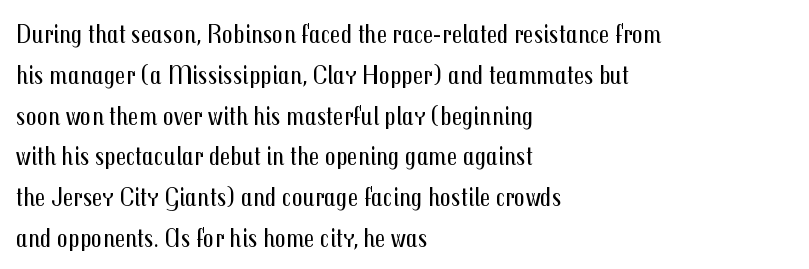
The passage shown stacks its lines at a standard gap. Plain, unruled lines of type. Summary of weight: not heavy and not bold. The rendering keeps characters at their native spacing. Notice how the stems are strictly vertical — no italics here.
